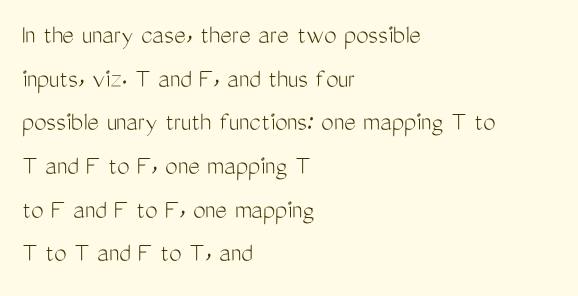
The image shows 28 px light, condensed sans-serif type, upright; set left-aligned, normal line spacing (1.56x), normal letter spacing, not underlined; medium stroke contrast and a medium x-height.
